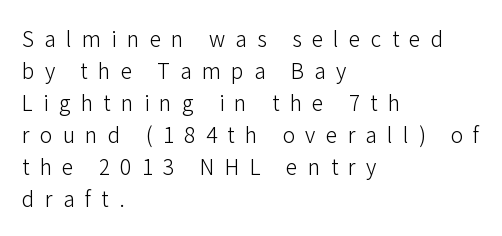
{"italic": "no", "bold": "no", "underline": "no", "align": "left", "line_spacing": "normal", "line_spacing_ratio": 1.52, "letter_spacing": "wide", "letter_spacing_em": 0.49, "glyph_px": 21}
